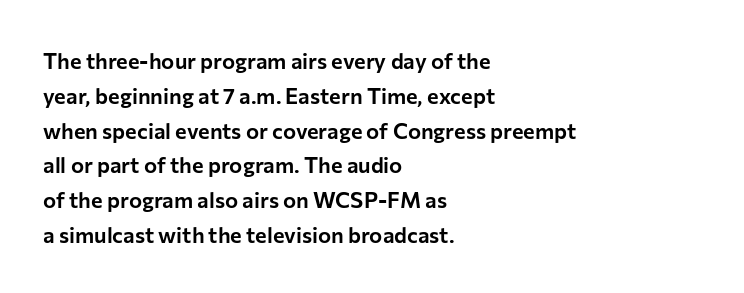
The letters stand straight up with perfectly vertical stems. The strip under each line holds only bare page. Each new line begins a customary step beneath the previous one. Inter-character spacing is left at the font's built-in metrics. The paragraph shown leans on its left margin.
